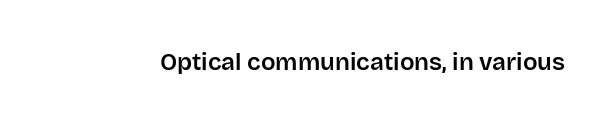
{"italic": "no", "underline": "no", "letter_spacing": "normal", "letter_spacing_em": 0.0, "glyph_px": 24}
